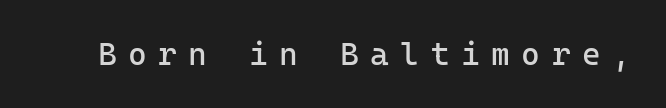
The image shows 32 px regular-weight sans-serif type, upright; set unusually wide letter spacing (+0.36 em), not underlined; low stroke contrast and a medium x-height.
